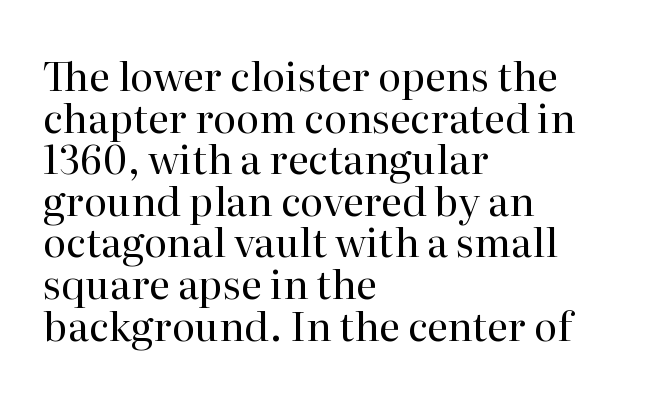
The image shows 40 px regular-weight serif type, upright; set left-aligned, tight line spacing (1.04x), normal letter spacing, not underlined; high stroke contrast and a medium x-height.
